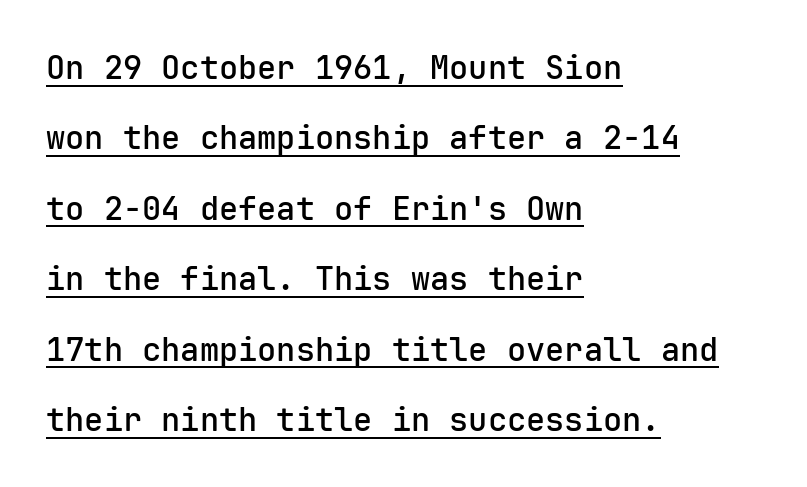
Q: Is the text bold? A: Semi-bold.
Q: Is the text italic (slanted)? A: No, it is upright.
Q: Is the typeface a serif or a sans-serif typeface? A: Sans-serif.
Q: Is the text underlined? A: Yes.
Q: How is the paragraph aligned? A: Left-aligned.
Q: Is the spacing between letters normal or unusually wide? A: Normal.
Q: Is the spacing between lines tight, normal or loose? A: Loose.
Q: Width (condensed, normal, or wide)? A: Normal.
Q: Stroke contrast? A: Low.
Q: x-height? A: Medium.
Q: Monospaced? A: Yes.
